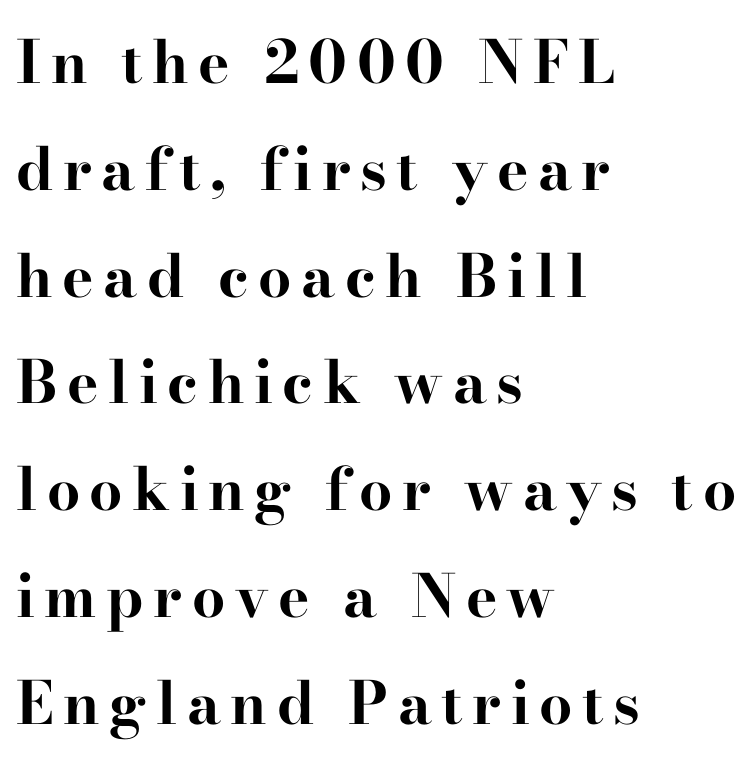
Q: Is the text bold? A: Yes.
Q: Is the text italic (slanted)? A: No, it is upright.
Q: Is the typeface a serif or a sans-serif typeface? A: Serif.
Q: Is the text underlined? A: No.
Q: How is the paragraph aligned? A: Left-aligned.
Q: Width (condensed, normal, or wide)? A: Wide.
Q: Stroke contrast? A: High.
Q: x-height? A: Small.
Q: Monospaced? A: No.
